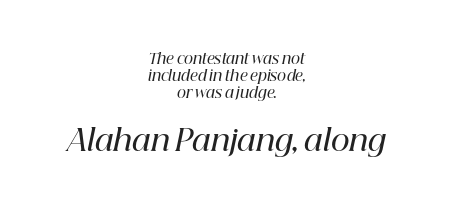
Q: Is the text bold? A: Semi-bold.
Q: Is the text italic (slanted)? A: Yes, it leans right by about 12 degrees.
Q: Is the typeface a serif or a sans-serif typeface? A: Serif.
Q: Is the text underlined? A: No.
Q: How is the paragraph aligned? A: Centered.
Q: Is the spacing between letters normal or unusually wide? A: Normal.
Q: Which block of text is set in a larger size, the first (top) or the second (bottom)? A: The second (bottom) one.
Q: Width (condensed, normal, or wide)? A: Normal.
Q: Stroke contrast? A: High.
Q: x-height? A: Medium.
Q: Monospaced? A: No.
